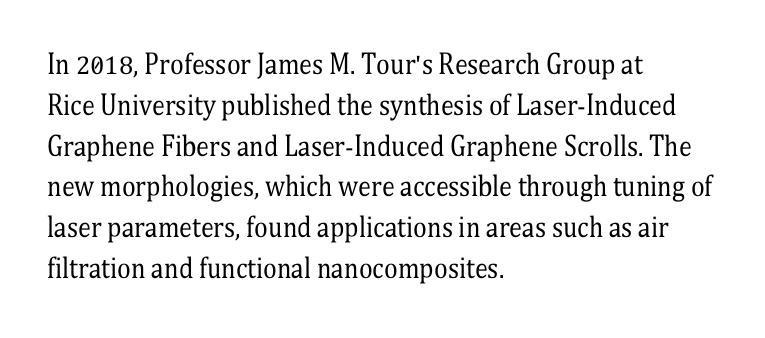
{"italic": "no", "bold": "no", "underline": "no", "align": "left", "line_spacing": "normal", "line_spacing_ratio": 1.57, "letter_spacing": "normal", "letter_spacing_em": 0.0, "glyph_px": 26}
